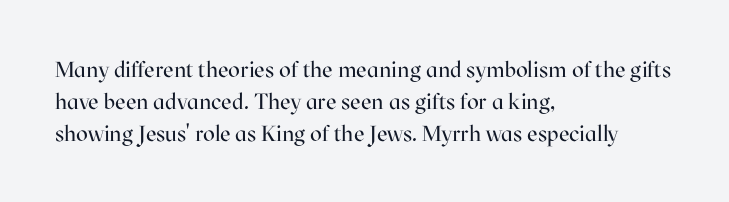
{"italic": "no", "bold": "no", "underline": "no", "align": "left", "line_spacing": "normal", "line_spacing_ratio": 1.45, "letter_spacing": "normal", "letter_spacing_em": 0.0, "glyph_px": 22}
